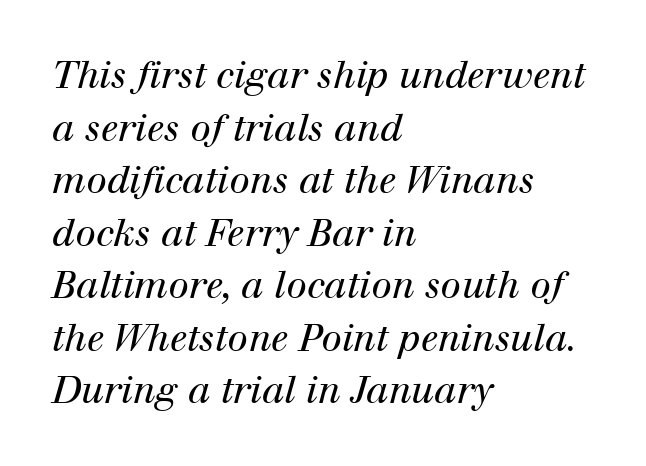
Unlike a clean sans, this face finishes its strokes with serifs. All the whitespace from short lines collects on the right. Tall strokes in this sample are angled rather than plumb. Counters stay open thanks to moderate or lighter strokes. The passage shown has conventional tracking throughout. Spacing verdict: proportional, widths tailored to each character.
